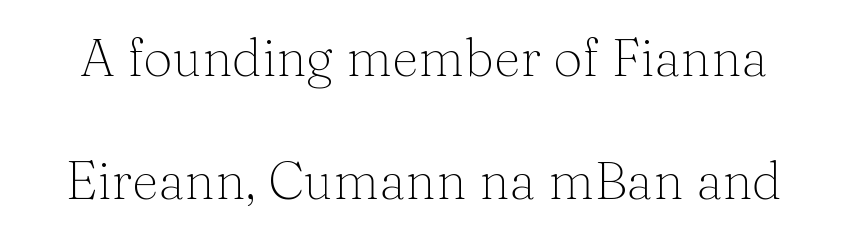
The face used here is proportionally spaced, like ordinary book or web type. The vertical gap from one line to the next is large. Words appear dense and cohesive because spacing is normal. The string is rendered with underlining switched off.
